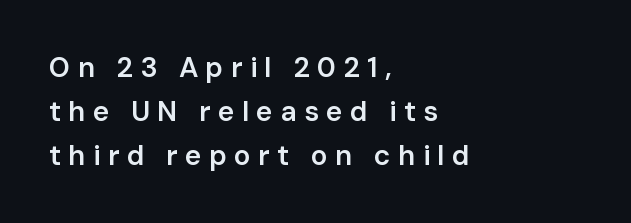
{"serif": "no", "italic": "no", "bold": "semi", "weight": "semibold", "width": "normal", "stroke_contrast": "low", "x_height": "medium", "monospaced": "no", "underline": "no", "align": "left", "line_spacing": "normal", "line_spacing_ratio": 1.57, "letter_spacing": "wide", "letter_spacing_em": 0.26, "glyph_px": 28}
